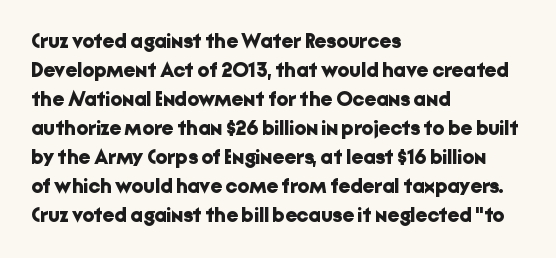
The lines are quadded left. These lines keep a tight, regular rhythm from letter to letter. The gap between lines stays unmarked. It's the straight-up-and-down kind of type. The rendering uses a moderate line-height, typical for paragraphs. Pretty heavy lettering here — definitely bold.
